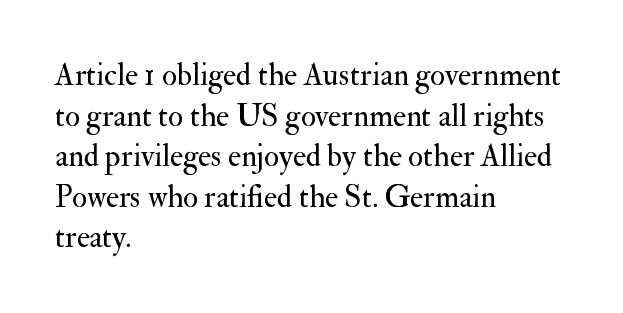
{"serif": "yes", "italic": "no", "bold": "no", "weight": "regular", "width": "normal", "stroke_contrast": "medium", "x_height": "small", "monospaced": "no", "underline": "no", "align": "left", "line_spacing": "normal", "line_spacing_ratio": 1.31, "letter_spacing": "normal", "letter_spacing_em": 0.0, "glyph_px": 31}
